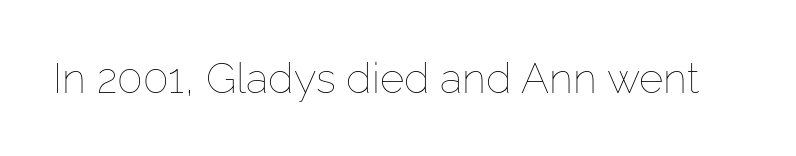
{"italic": "no", "bold": "no", "weight": "thin", "width": "normal", "stroke_contrast": "low", "x_height": "medium", "monospaced": "no", "underline": "no", "letter_spacing": "normal", "letter_spacing_em": 0.0, "glyph_px": 42}
